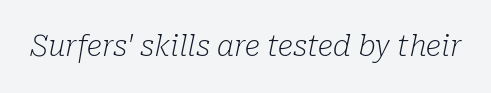
{"serif": "yes", "italic": "yes", "lean": "right", "slant_degrees": 10, "bold": "no", "weight": "light", "width": "normal", "stroke_contrast": "low", "x_height": "medium", "monospaced": "no", "underline": "no", "letter_spacing": "normal", "letter_spacing_em": 0.0, "glyph_px": 29}
